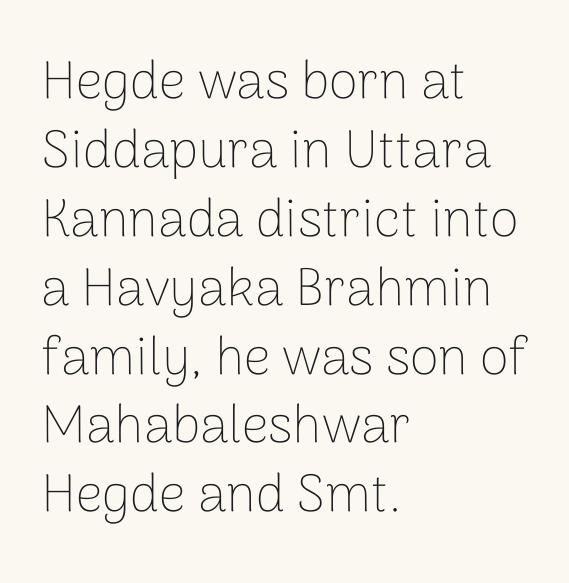
Q: Is the text bold? A: No.
Q: Is the text italic (slanted)? A: No, it is upright.
Q: Is the typeface a serif or a sans-serif typeface? A: Sans-serif.
Q: Is the text underlined? A: No.
Q: How is the paragraph aligned? A: Left-aligned.
Q: Is the spacing between letters normal or unusually wide? A: Normal.
Q: Is the spacing between lines tight, normal or loose? A: Normal.
Q: Width (condensed, normal, or wide)? A: Normal.
Q: Stroke contrast? A: Low.
Q: x-height? A: Medium.
Q: Monospaced? A: No.
